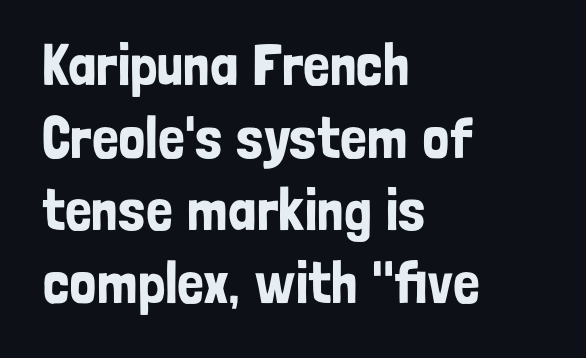
Q: Is the text italic (slanted)? A: No, it is upright.
Q: Is the typeface a serif or a sans-serif typeface? A: Sans-serif.
Q: Is the text underlined? A: No.
Q: How is the paragraph aligned? A: Left-aligned.
Q: Is the spacing between letters normal or unusually wide? A: Normal.
Q: Width (condensed, normal, or wide)? A: Condensed.
Q: Stroke contrast? A: Low.
Q: x-height? A: Medium.
Q: Monospaced? A: No.
